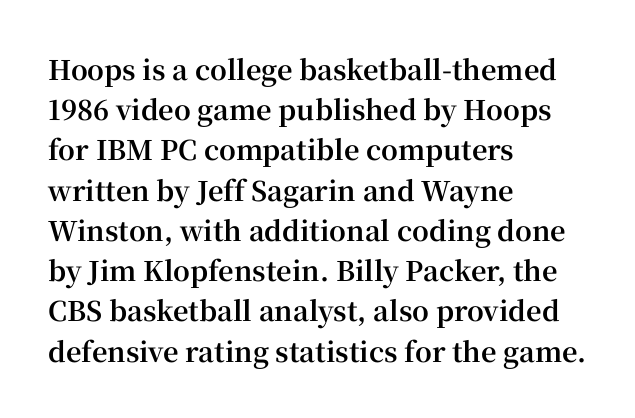
{"italic": "no", "bold": "yes", "underline": "no", "align": "left", "line_spacing": "normal", "line_spacing_ratio": 1.49, "letter_spacing": "normal", "letter_spacing_em": 0.0, "glyph_px": 27}
